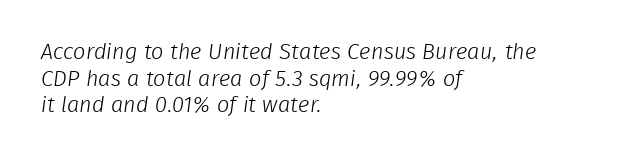
Is the stroke heavy? The answer is a plain regular-or-lighter. Any mark beneath the type? The region is blank. The face used here is rendered with its standard letterfit. Leftover space on each line is placed entirely after the last word.
